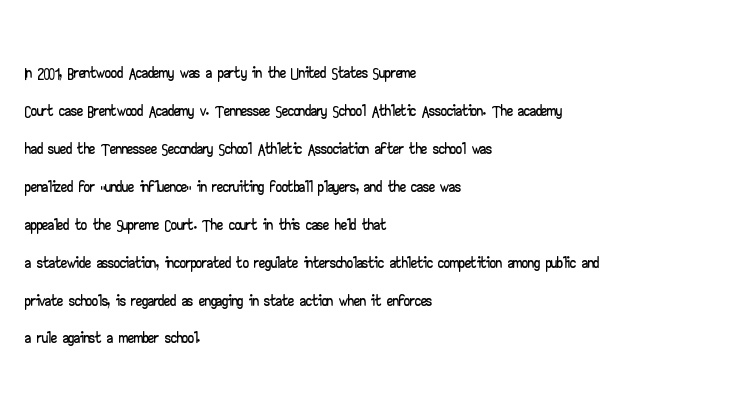
{"italic": "no", "underline": "no", "align": "left", "line_spacing": "normal", "line_spacing_ratio": 1.58, "letter_spacing": "normal", "letter_spacing_em": 0.0, "glyph_px": 24}
